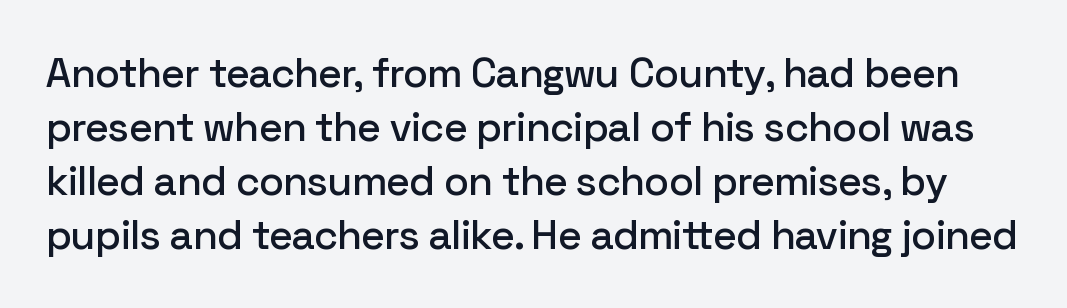
{"serif": "no", "italic": "no", "width": "normal", "stroke_contrast": "low", "x_height": "medium", "monospaced": "no", "underline": "no", "line_spacing": "normal", "line_spacing_ratio": 1.32, "letter_spacing": "normal", "letter_spacing_em": 0.0, "glyph_px": 41}
